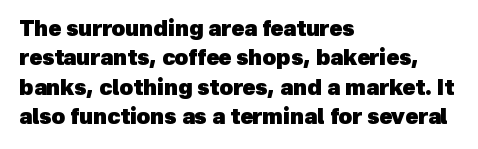
{"bold": "yes", "underline": "no", "align": "left", "line_spacing": "normal", "line_spacing_ratio": 1.4, "letter_spacing": "normal", "letter_spacing_em": 0.0, "glyph_px": 21}
